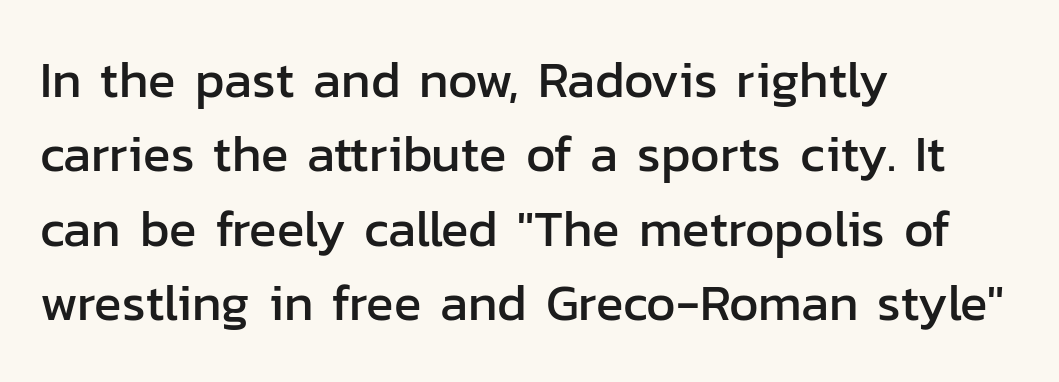
These lines keep a tight, regular rhythm from letter to letter. This is sans-serif lettering, the kind often seen on screens and signage. This sample keeps an unexceptional amount of space between lines. Short and long lines alike share a common starting point at left.
